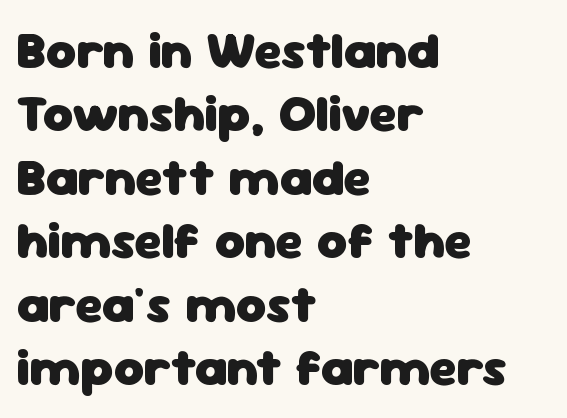
The image shows 52 px heavy sans-serif type, upright; set left-aligned, line spacing 1.22x, normal letter spacing, not underlined; low stroke contrast and a medium x-height.
